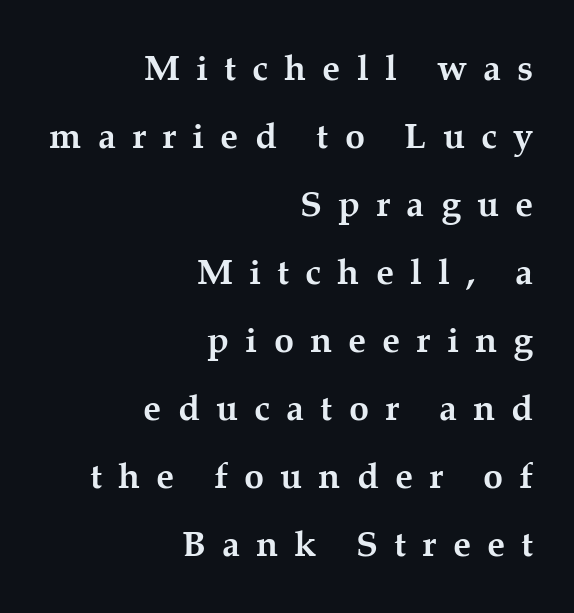
The image shows 36 px semibold serif type, upright; set right-aligned, line spacing 1.89x, unusually wide letter spacing (+0.45 em), not underlined; medium stroke contrast and a medium x-height.
